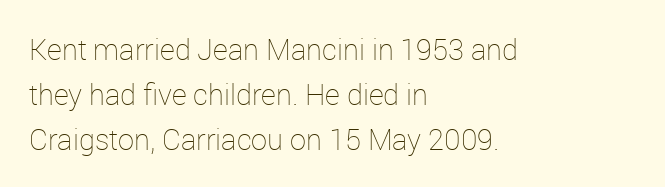
The image shows 29 px thin type, upright; set left-aligned, normal line spacing (1.55x), normal letter spacing, not underlined; low stroke contrast and a medium x-height.
